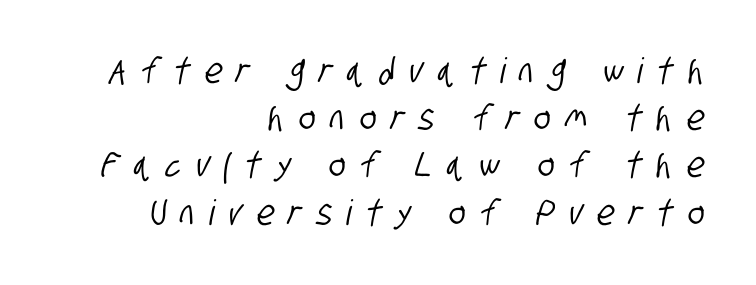
Q: Is the typeface a serif or a sans-serif typeface? A: Sans-serif.
Q: Is the text underlined? A: No.
Q: How is the paragraph aligned? A: Right-aligned.
Q: Is the spacing between letters normal or unusually wide? A: Unusually wide.
Q: Is the spacing between lines tight, normal or loose? A: Normal.
Q: Width (condensed, normal, or wide)? A: Condensed.
Q: Stroke contrast? A: Low.
Q: x-height? A: Large.
Q: Monospaced? A: No.
